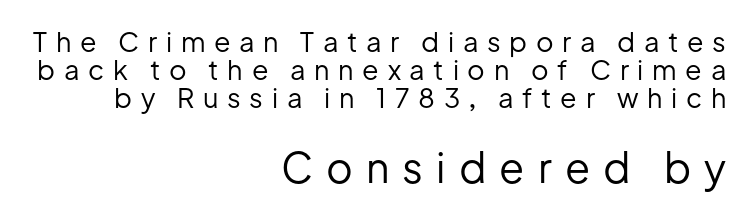
The image shows 41 px regular-weight sans-serif type, upright; set right-aligned, tight line spacing (1.04x), unusually wide letter spacing (+0.32 em), not underlined; the second (bottom) block is 1.52x larger; low stroke contrast and a medium x-height.
